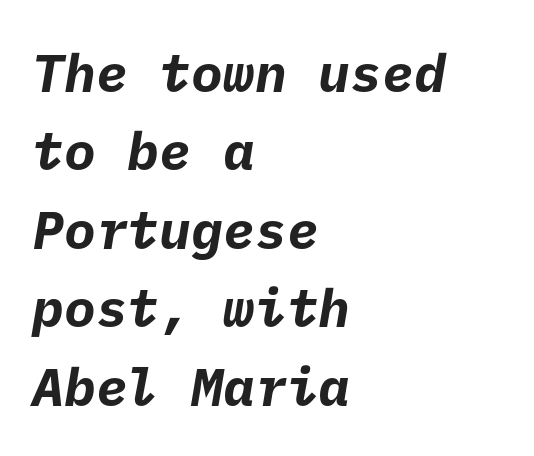
{"serif": "no", "bold": "yes", "weight": "bold", "width": "normal", "stroke_contrast": "low", "x_height": "medium", "underline": "no", "align": "left", "line_spacing": "normal", "line_spacing_ratio": 1.48, "letter_spacing": "normal", "letter_spacing_em": 0.0, "glyph_px": 53}
